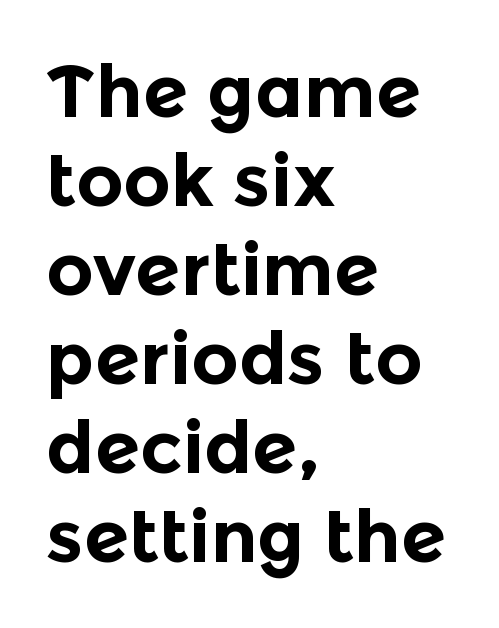
The image shows 73 px bold sans-serif type, upright; set left-aligned, line spacing 1.22x, normal letter spacing, not underlined; a medium x-height.
